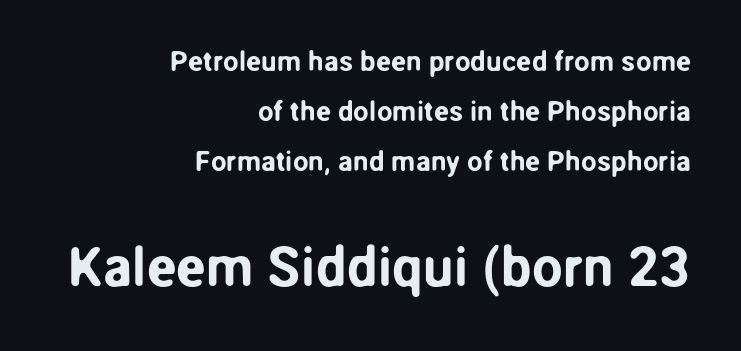
{"serif": "no", "italic": "no", "width": "normal", "stroke_contrast": "low", "x_height": "medium", "monospaced": "no", "underline": "no", "align": "right", "line_spacing_ratio": 1.79, "letter_spacing": "normal", "letter_spacing_em": 0.0, "larger_block": "second", "size_ratio": 1.96, "glyph_px": 55}
